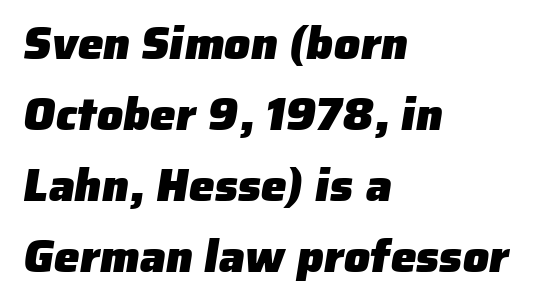
The image shows 46 px heavy sans-serif type; set left-aligned, normal line spacing (1.54x), normal letter spacing, not underlined; low stroke contrast and a medium x-height.
